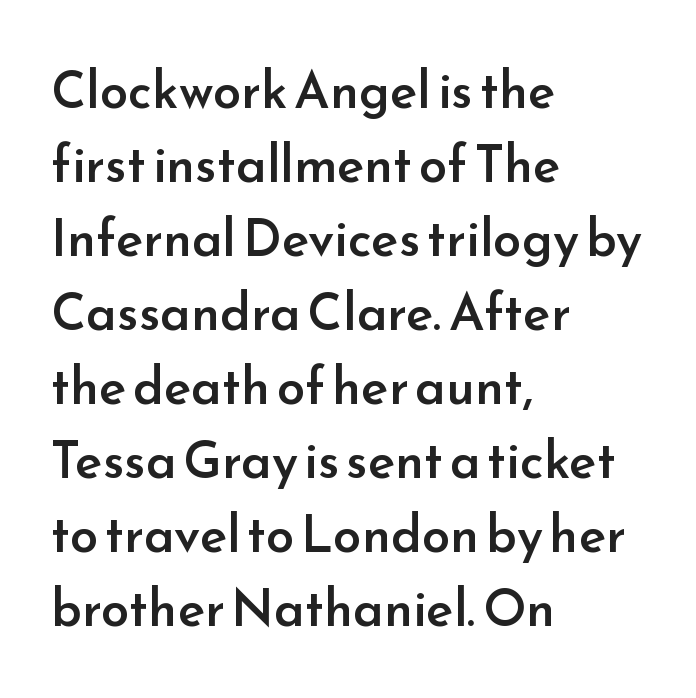
The image shows 51 px semibold sans-serif type, upright; set left-aligned, normal line spacing (1.45x), normal letter spacing, not underlined; low stroke contrast and a small x-height.
